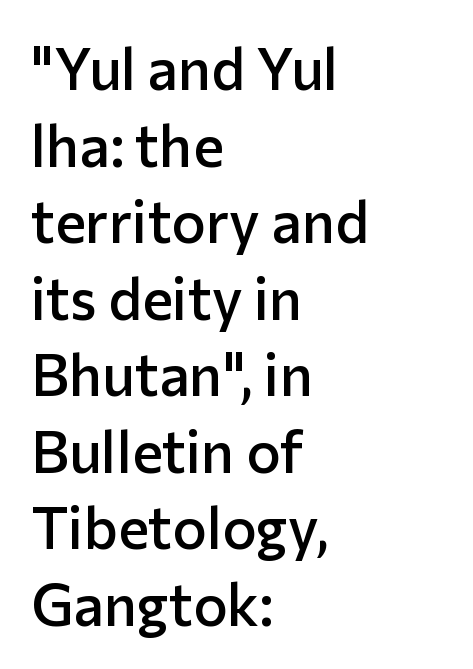
Q: Is the text bold? A: Semi-bold.
Q: Is the text italic (slanted)? A: No, it is upright.
Q: Is the typeface a serif or a sans-serif typeface? A: Sans-serif.
Q: Is the text underlined? A: No.
Q: How is the paragraph aligned? A: Left-aligned.
Q: Is the spacing between letters normal or unusually wide? A: Normal.
Q: Is the spacing between lines tight, normal or loose? A: Normal.
Q: Width (condensed, normal, or wide)? A: Normal.
Q: Stroke contrast? A: Low.
Q: x-height? A: Medium.
Q: Monospaced? A: No.
